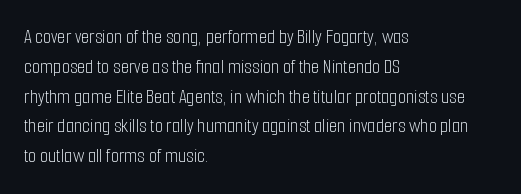
{"italic": "no", "bold": "no", "underline": "no", "align": "left", "line_spacing": "normal", "line_spacing_ratio": 1.42, "letter_spacing": "normal", "letter_spacing_em": 0.0, "glyph_px": 21}
